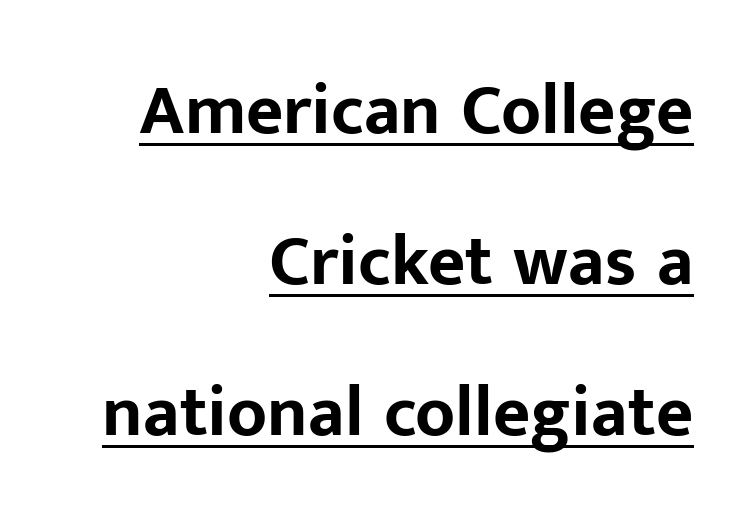
{"serif": "no", "italic": "no", "bold": "yes", "weight": "bold", "width": "normal", "stroke_contrast": "low", "x_height": "medium", "monospaced": "no", "underline": "yes", "align": "right", "line_spacing": "loose", "line_spacing_ratio": 2.1, "letter_spacing": "normal", "letter_spacing_em": 0.0, "glyph_px": 72}
